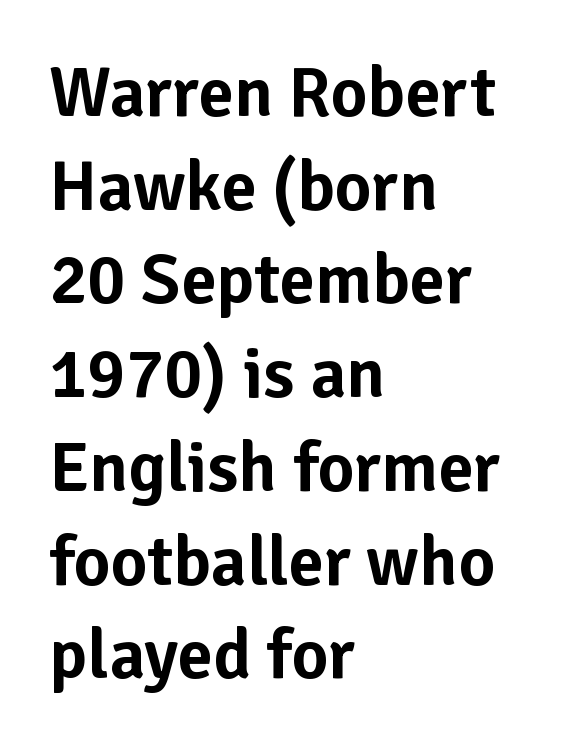
{"serif": "no", "italic": "no", "width": "normal", "stroke_contrast": "low", "x_height": "medium", "monospaced": "no", "underline": "no", "align": "left", "line_spacing": "normal", "line_spacing_ratio": 1.32, "letter_spacing": "normal", "letter_spacing_em": 0.0, "glyph_px": 71}
